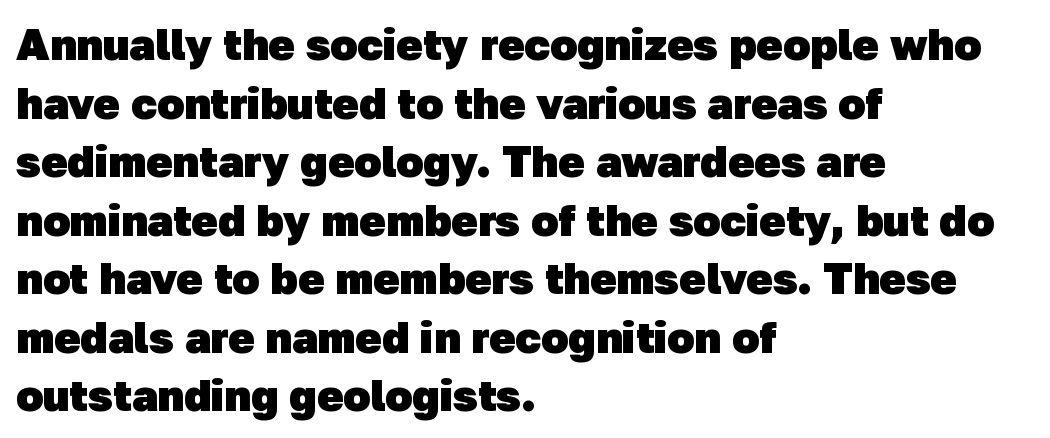
Q: Is the text bold? A: Yes.
Q: Is the typeface a serif or a sans-serif typeface? A: Sans-serif.
Q: Is the text underlined? A: No.
Q: How is the paragraph aligned? A: Left-aligned.
Q: Is the spacing between letters normal or unusually wide? A: Normal.
Q: Is the spacing between lines tight, normal or loose? A: Normal.
Q: Width (condensed, normal, or wide)? A: Normal.
Q: Stroke contrast? A: Low.
Q: x-height? A: Medium.
Q: Monospaced? A: No.
